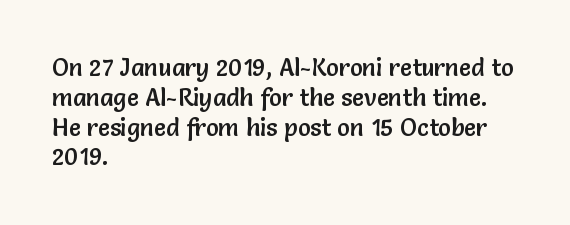
Q: Is the text italic (slanted)? A: No, it is upright.
Q: Is the text underlined? A: No.
Q: How is the paragraph aligned? A: Left-aligned.
Q: Is the spacing between letters normal or unusually wide? A: Normal.
